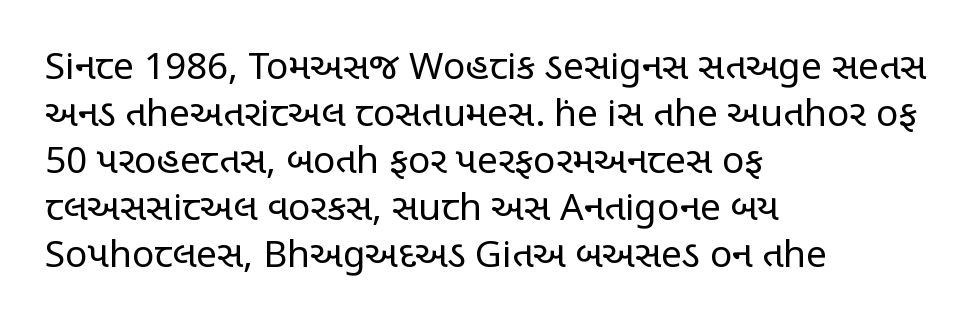
In terms of letterform style, serifs are entirely absent. The designer left line spacing at the default. Compared with a centered layout, this one pins lines to the left instead. Italic: no, the glyphs are upright roman.
